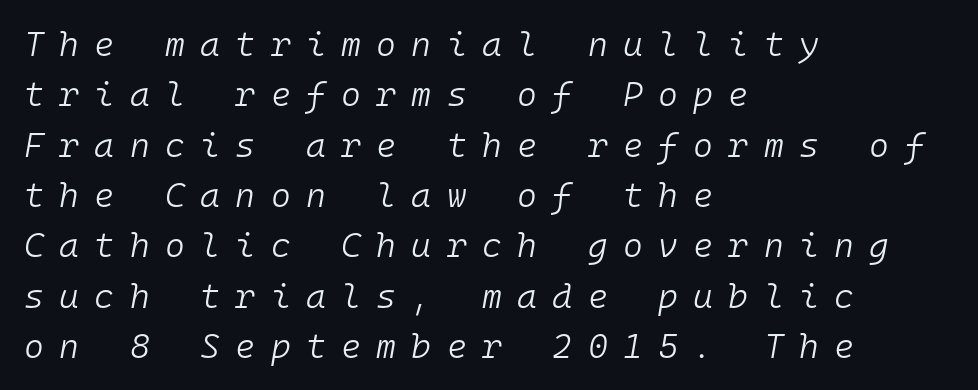
Descender tails drop into unmarked territory. Every character sits at an angle, as italics do. The face used here is monospaced, like something from a code editor. Stems and bowls with no extra thickness — not bold.
